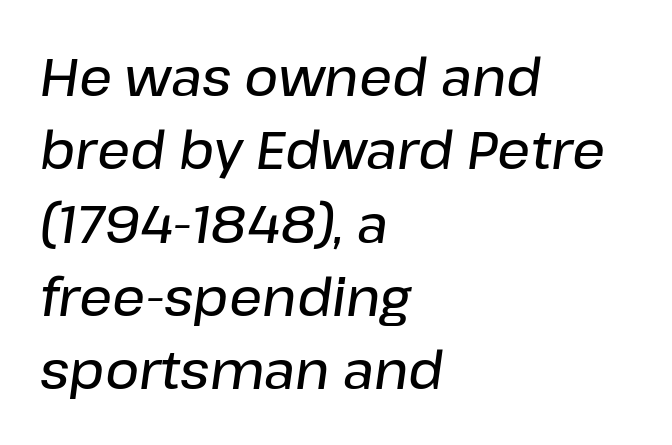
Spacing verdict: proportional, widths tailored to each character. The space directly below the letters is spotless. Nothing unusual about the tracking: characters are spaced as the font intends. The passage is arranged the way most books set body copy — flush left. The block of text has a typical density, with ordinary space between rows. Summary of weight: moderately heavy, a semibold.
